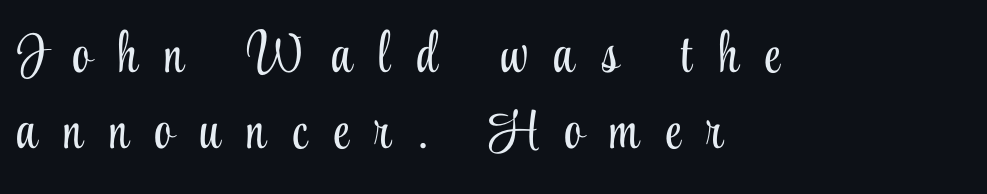
{"serif": "yes", "bold": "no", "weight": "light", "width": "condensed", "stroke_contrast": "low", "x_height": "small", "monospaced": "no", "underline": "no", "align": "left", "line_spacing": "normal", "line_spacing_ratio": 1.35, "letter_spacing": "wide", "letter_spacing_em": 0.47, "glyph_px": 56}
